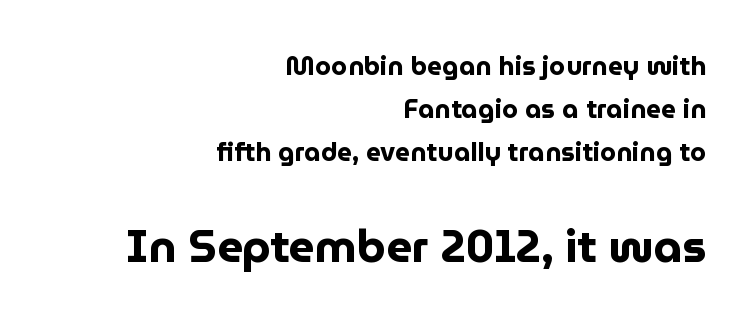
Spacing between characters is what you'd get straight out of the box. The block sitting lower on the canvas is the one with enlarged characters. Character widths vary here, with narrow letters taking less room than wide ones. These lines are set flush right with a ragged left edge.
